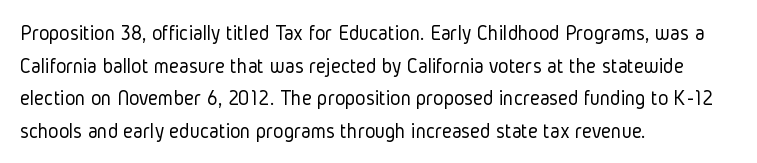
{"italic": "no", "bold": "no", "underline": "no", "align": "left", "line_spacing": "normal", "line_spacing_ratio": 1.48, "letter_spacing": "normal", "letter_spacing_em": 0.0, "glyph_px": 22}
